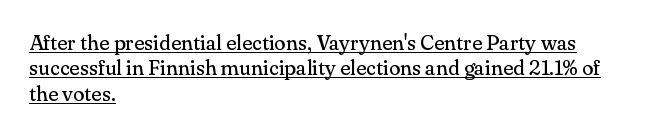
This is the regular roman posture of the typeface. Weight: in the light-to-regular range. Where is the straight margin? On the left. This is underlined copy, the kind a proofreader might mark for attention. The letters sit at their default tracking, neither squeezed nor spread.
